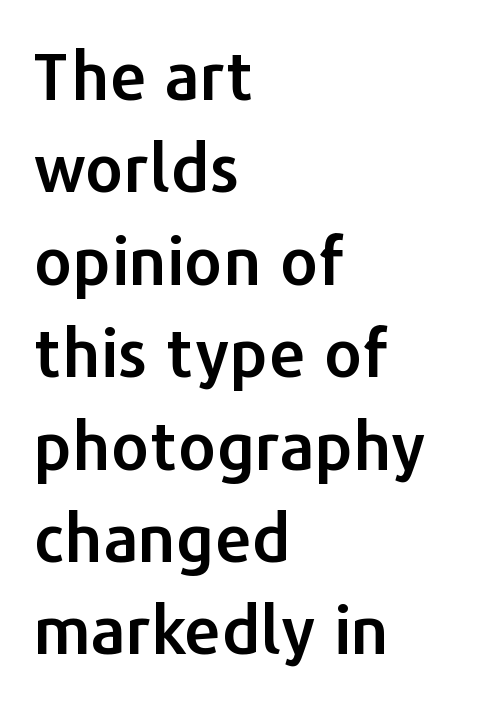
Standard letterfit; no display-style spreading of the glyphs. Descenders hang freely into open space. Leading: standard. The paragraph has a hard left edge and a soft right edge.
